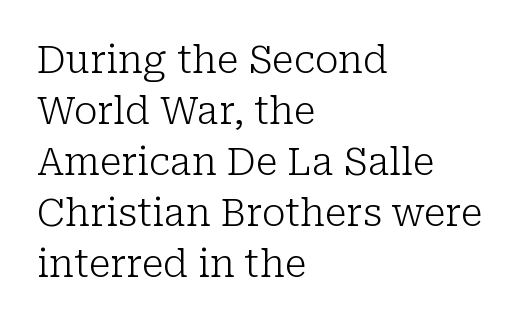
The image shows 38 px light serif type, upright; set left-aligned, normal line spacing (1.34x), normal letter spacing, not underlined; low stroke contrast and a medium x-height.
